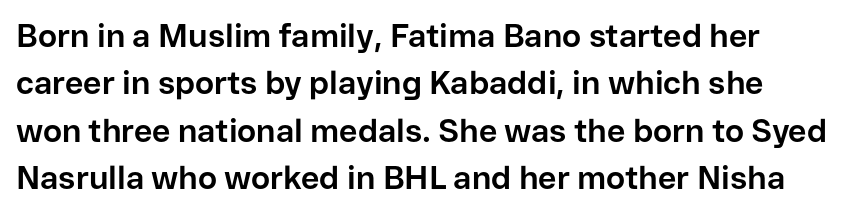
Typographically, this falls in the sans-serif category. The horizontal fit of the characters is conventional and even. The passage shown is typed in a proportional face where columns would drift. The sample has been set heavy, in full bold.
